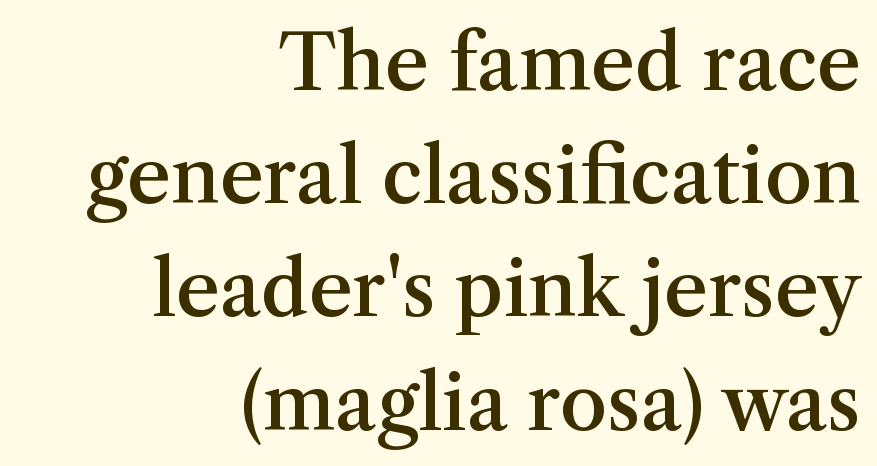
Q: Is the text bold? A: Semi-bold.
Q: Is the text italic (slanted)? A: No, it is upright.
Q: Is the typeface a serif or a sans-serif typeface? A: Serif.
Q: Is the text underlined? A: No.
Q: How is the paragraph aligned? A: Right-aligned.
Q: Is the spacing between letters normal or unusually wide? A: Normal.
Q: Is the spacing between lines tight, normal or loose? A: Normal.
Q: Width (condensed, normal, or wide)? A: Normal.
Q: Stroke contrast? A: Medium.
Q: x-height? A: Medium.
Q: Monospaced? A: No.
